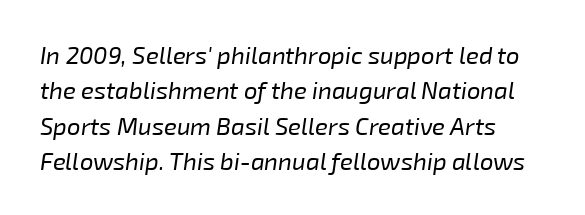
Q: Is the text bold? A: No.
Q: Is the text italic (slanted)? A: Yes, it leans right by about 8 degrees.
Q: Is the text underlined? A: No.
Q: Is the spacing between letters normal or unusually wide? A: Normal.
Q: Is the spacing between lines tight, normal or loose? A: Normal.
